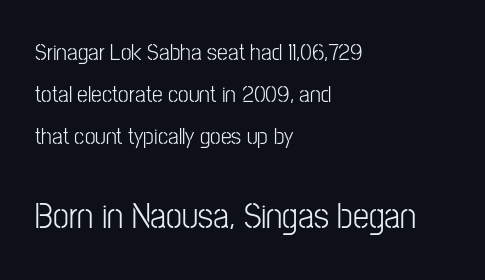
{"serif": "no", "italic": "no", "width": "condensed", "stroke_contrast": "low", "x_height": "medium", "monospaced": "no", "underline": "no", "align": "left", "line_spacing_ratio": 1.76, "letter_spacing": "normal", "letter_spacing_em": 0.0, "larger_block": "second", "size_ratio": 1.5, "glyph_px": 36}
